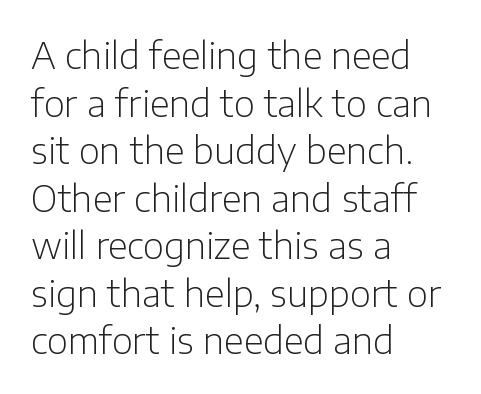
The image shows 36 px light sans-serif type, upright; set left-aligned, normal line spacing (1.32x), normal letter spacing, not underlined; low stroke contrast and a medium x-height.
